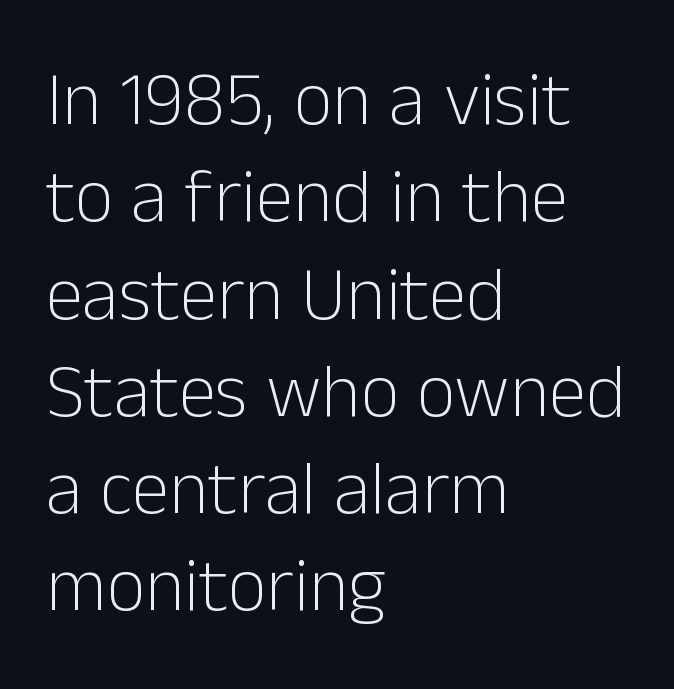
Each word holds together tightly as a unit, with standard inter-letter gaps. Only glyphs here, with clear space below each row. The text was rendered using a sans face with plain stroke endings. These lines sit exactly where default settings would place them. The strokes are not fattened; the text isn't bold. A typesetter would mark this as roman, not italic.
